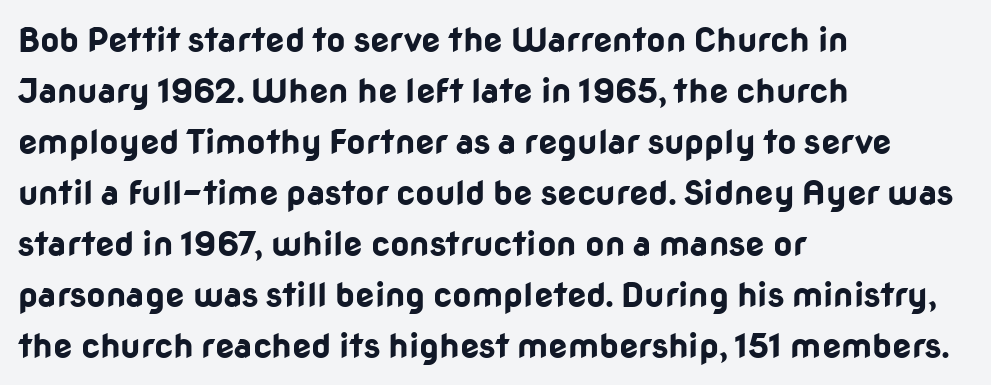
The image shows 34 px bold sans-serif type, upright; set left-aligned, normal line spacing (1.5x), normal letter spacing, not underlined; low stroke contrast and a medium x-height.
